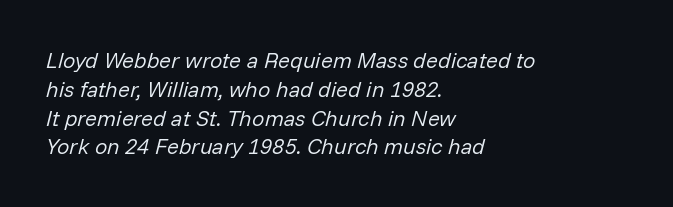
When letters slant like this, we call the style italic. The type is set solid horizontally, with unmodified tracking. Letters rest on an invisible, unmarked baseline. Weight class: somewhere from thin through regular. What's the leading like? Ordinary, nothing unusual.
